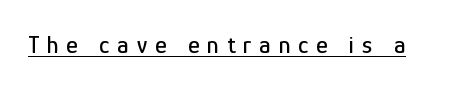
Q: Is the text italic (slanted)? A: No, it is upright.
Q: Is the text underlined? A: Yes.
Q: Is the spacing between letters normal or unusually wide? A: Unusually wide.
